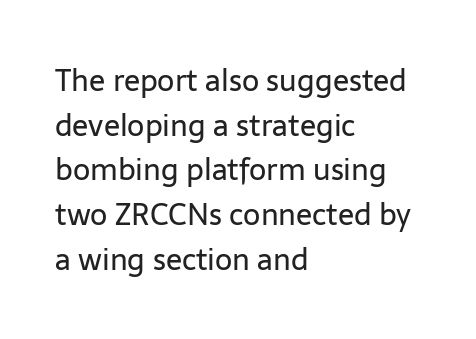
Look at the bottom of the vertical strokes: they stop flat, with no serifs. Tracking here is standard; glyphs follow each other at the usual distance. What's the leading like? Ordinary, nothing unusual. Weight class: somewhere from thin through regular.
